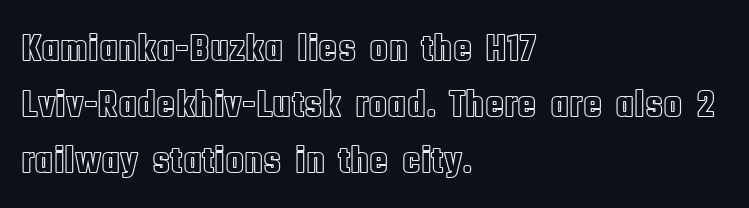
Q: Is the text italic (slanted)? A: No, it is upright.
Q: Is the text underlined? A: No.
Q: How is the paragraph aligned? A: Left-aligned.
Q: Is the spacing between letters normal or unusually wide? A: Normal.
Q: Is the spacing between lines tight, normal or loose? A: Normal.
Q: Width (condensed, normal, or wide)? A: Condensed.
Q: x-height? A: Large.
Q: Monospaced? A: No.
